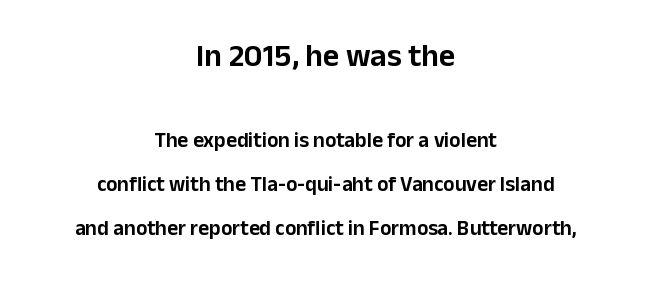
The image shows 32 px sans-serif type, upright; set centered, loose line spacing (2.09x), normal letter spacing, not underlined; the first (top) block is 1.52x larger; low stroke contrast and a medium x-height.
